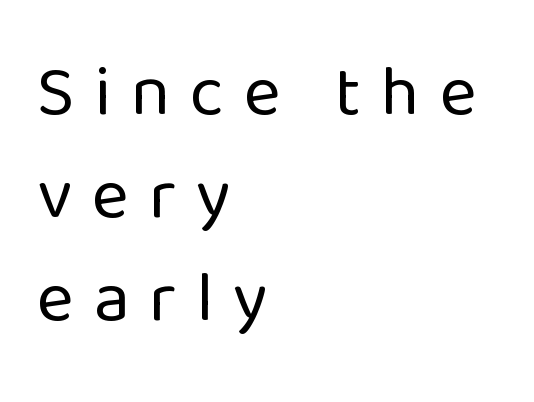
The type family on display is of the sans-serif kind. Is the letter spacing exaggerated? Yes — the characters are pushed far apart. Letters have the restrained weight of plain body copy at most. Glance below the letters and you will spot only blank space.
